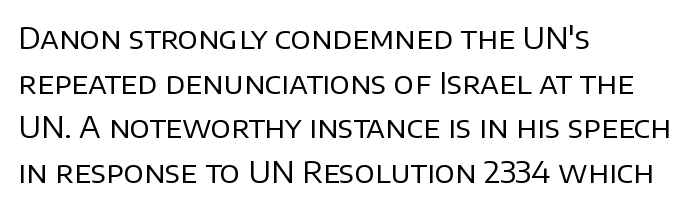
The image shows 30 px regular-weight sans-serif type, upright; set left-aligned, normal line spacing (1.49x), normal letter spacing, not underlined; low stroke contrast and a large x-height.
